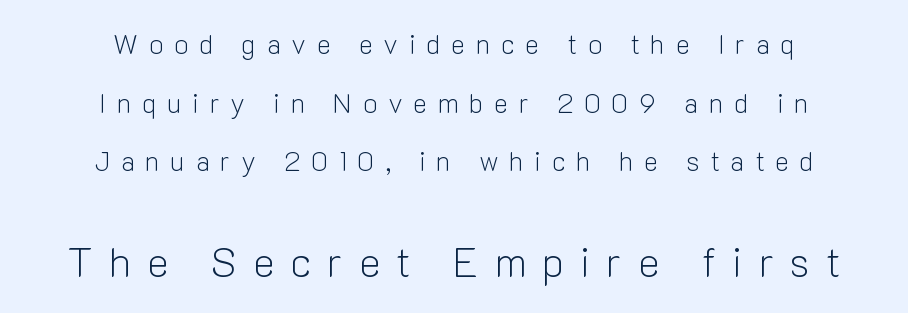
If you measured baseline to baseline, you'd find a long distance. Descenders hang freely into open space. This rendering widens character spacing well past its baseline value. Visually the block forms a symmetrical silhouette, jagged on both flanks.
